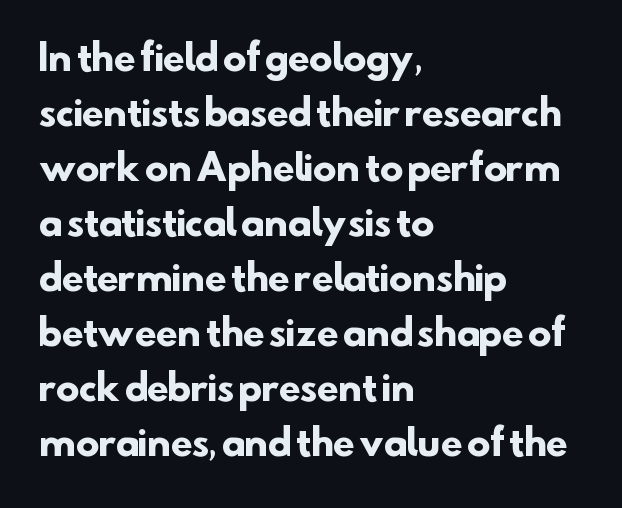
In terms of letterform style, serifs are entirely absent. Looks like regular typesetting: each glyph gets only the width it needs. The sample has been set heavy, in full bold. Line beginnings align vertically; line endings do not. The words here are not underlined.
